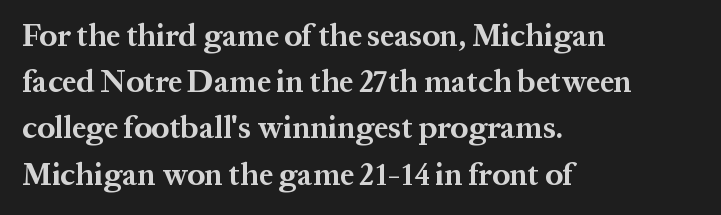
{"serif": "yes", "italic": "no", "bold": "yes", "weight": "bold", "width": "normal", "stroke_contrast": "medium", "x_height": "medium", "monospaced": "no", "underline": "no", "align": "left", "line_spacing": "normal", "line_spacing_ratio": 1.49, "letter_spacing": "normal", "letter_spacing_em": 0.0, "glyph_px": 31}
